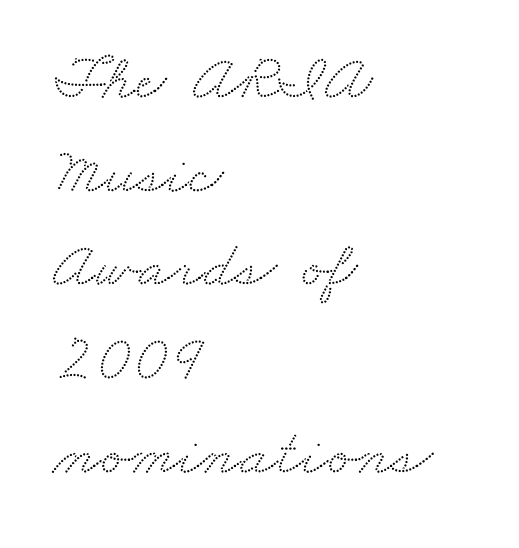
Q: Is the typeface a serif or a sans-serif typeface? A: Serif.
Q: Is the text underlined? A: No.
Q: How is the paragraph aligned? A: Left-aligned.
Q: Is the spacing between letters normal or unusually wide? A: Normal.
Q: Is the spacing between lines tight, normal or loose? A: Normal.
Q: Width (condensed, normal, or wide)? A: Wide.
Q: Stroke contrast? A: Medium.
Q: x-height? A: Small.
Q: Monospaced? A: No.
